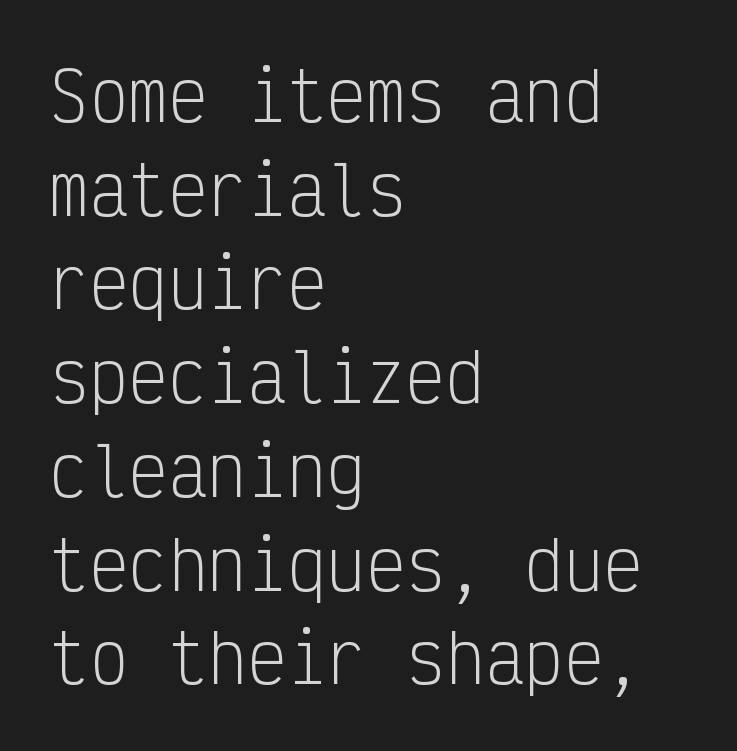
Every character here occupies the same horizontal width, giving the sample a typewriter-like rhythm. This is sans-serif lettering, the kind often seen on screens and signage. The ragged edge is on the right, which tells us the setting is flush left. Caption: face not bold, strokes unweighted. Vertically, the passage feels balanced, rows spaced as you'd expect. The tracking reads as untouched default to a designer's eye.
